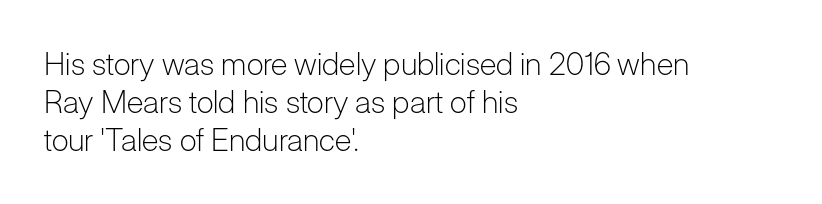
Q: Is the text bold? A: No.
Q: Is the text italic (slanted)? A: No, it is upright.
Q: Is the typeface a serif or a sans-serif typeface? A: Sans-serif.
Q: Is the text underlined? A: No.
Q: How is the paragraph aligned? A: Left-aligned.
Q: Is the spacing between letters normal or unusually wide? A: Normal.
Q: Width (condensed, normal, or wide)? A: Normal.
Q: Stroke contrast? A: Low.
Q: x-height? A: Medium.
Q: Monospaced? A: No.
